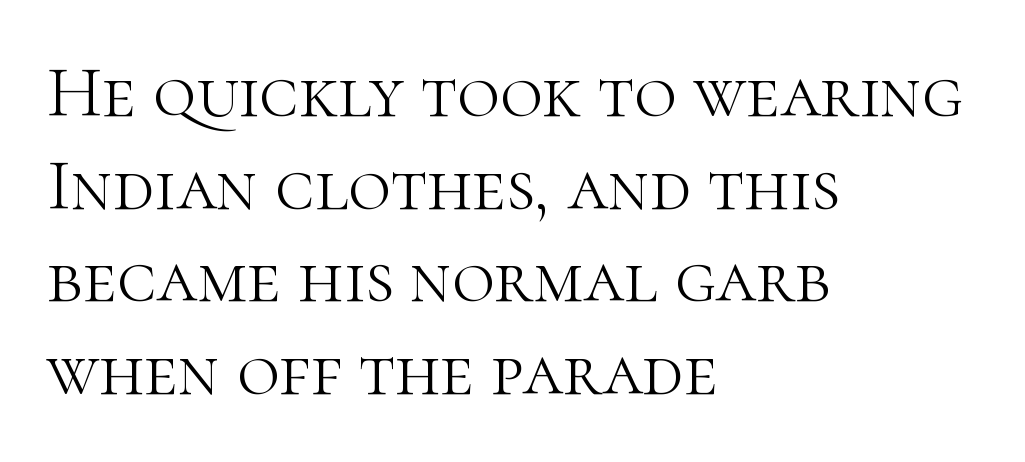
The image shows 73 px light serif type, upright; set left-aligned, normal line spacing (1.27x), normal letter spacing, not underlined; high stroke contrast and a medium x-height.
